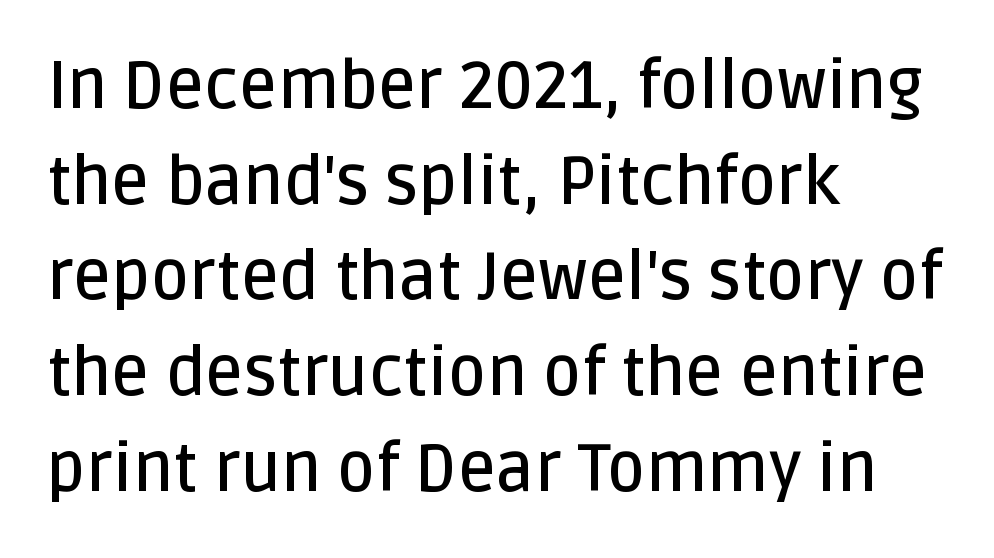
I'd call this a sans setting — the letters go barefoot. The passage shown stacks its lines at a standard gap. Compared with an ordinary text face, these strokes are moderately heavier — a semibold. The gaps between neighbouring characters are ordinary and unremarkable. Rendered with straight, roman letterforms. Is the block centered? No — it sits flush against the left margin.
